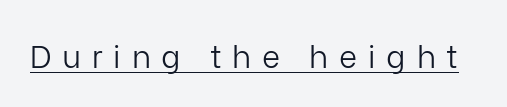
{"serif": "no", "italic": "no", "bold": "no", "weight": "light", "width": "normal", "stroke_contrast": "low", "x_height": "medium", "monospaced": "no", "underline": "yes", "letter_spacing": "wide", "letter_spacing_em": 0.35, "glyph_px": 31}
